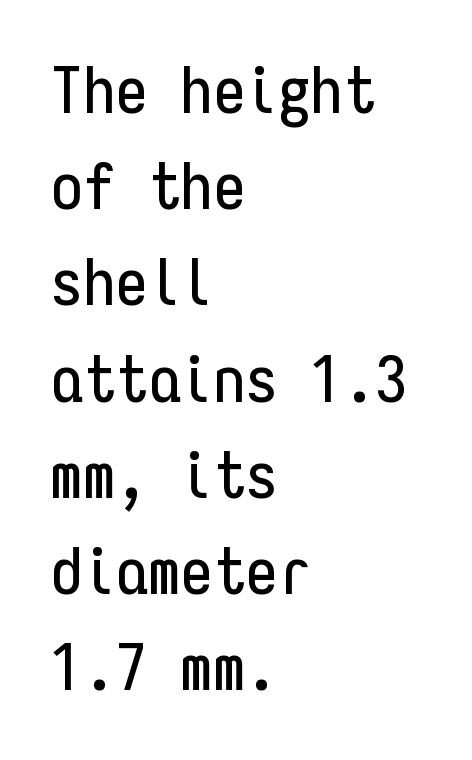
The image shows 65 px condensed sans-serif type, upright, monospaced; set left-aligned, normal line spacing (1.48x), normal letter spacing, not underlined; low stroke contrast and a medium x-height.
